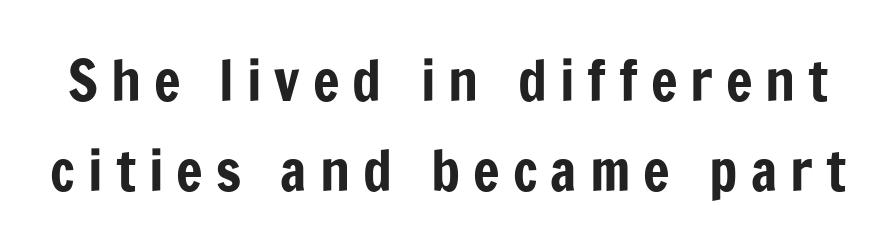
{"serif": "no", "italic": "no", "width": "condensed", "stroke_contrast": "low", "x_height": "medium", "monospaced": "no", "underline": "no", "line_spacing": "normal", "line_spacing_ratio": 1.61, "letter_spacing": "wide", "letter_spacing_em": 0.23, "glyph_px": 56}
